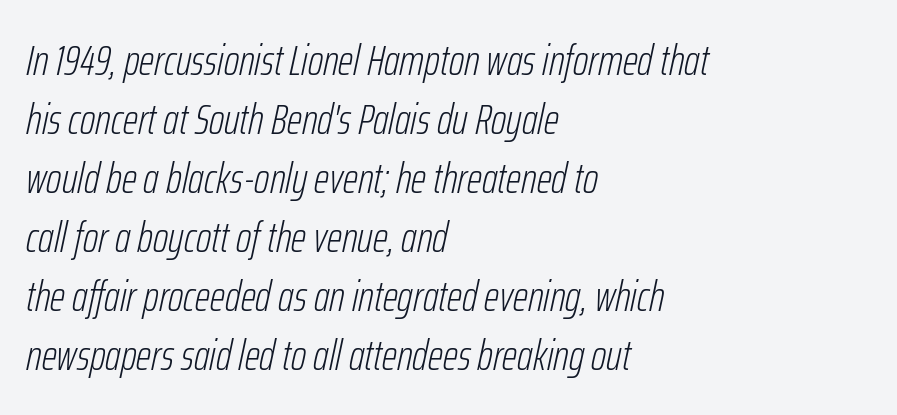
Q: Is the text bold? A: No.
Q: Is the text italic (slanted)? A: Yes, it leans right by about 12 degrees.
Q: Is the text underlined? A: No.
Q: How is the paragraph aligned? A: Left-aligned.
Q: Is the spacing between letters normal or unusually wide? A: Normal.
Q: Is the spacing between lines tight, normal or loose? A: Normal.
Q: Width (condensed, normal, or wide)? A: Condensed.
Q: Stroke contrast? A: Low.
Q: x-height? A: Medium.
Q: Monospaced? A: No.
